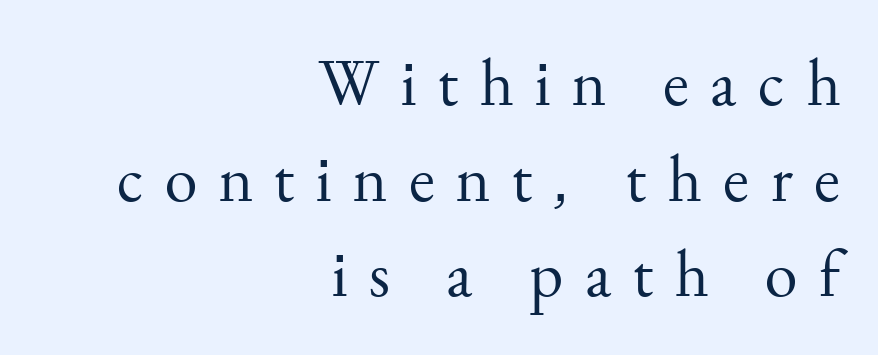
Quick note: underline off. Each letter keeps its own natural width here, so spacing adapts to shape. Regarding serifs, this sample has them. The passage shown has open, widely tracked lettering throughout. The block of text has a typical density, with ordinary space between rows.
